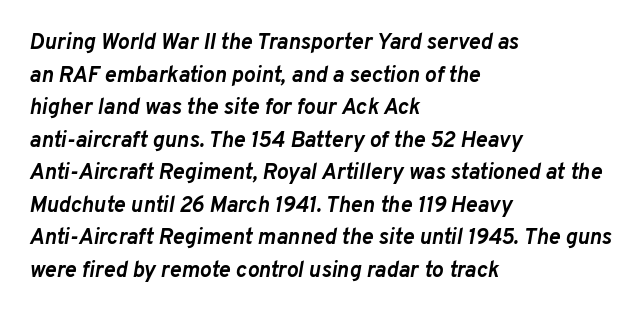
Honestly, there is no underline to notice here at all. The letters sit at their default tracking, neither squeezed nor spread. Short and long lines alike share a common starting point at left. Reading down the column, the eye jumps a familiar distance to each next line. Heft: maximum for text — a bold. When letters slant like this, we call the style italic.
